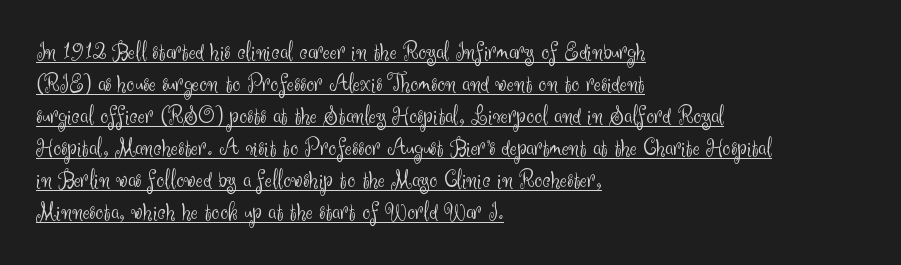
The image shows 26 px text type, upright; set left-aligned, line spacing 1.23x, normal letter spacing, underlined.
